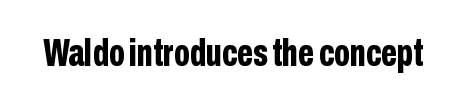
Q: Is the text bold? A: Yes.
Q: Is the text italic (slanted)? A: No, it is upright.
Q: Is the typeface a serif or a sans-serif typeface? A: Sans-serif.
Q: Is the text underlined? A: No.
Q: Is the spacing between letters normal or unusually wide? A: Normal.
Q: Width (condensed, normal, or wide)? A: Condensed.
Q: Stroke contrast? A: Low.
Q: x-height? A: Medium.
Q: Monospaced? A: No.
